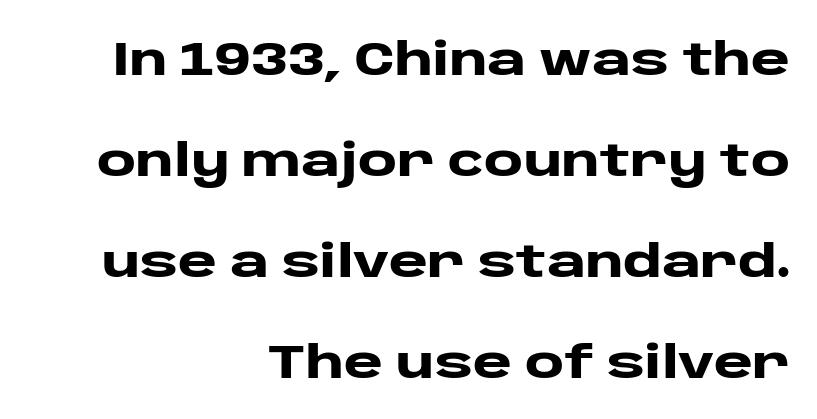
In terms of letterspacing, this is plain default setting. In terms of leading, this rendering errs on the spacious side. Note the varied advance widths — an 'i' is clearly narrower than an 'm'. Is this a sans? Yes — the strokes have no serifs. The letters stand upright; this is a roman face. Line ends are locked; line starts wander.
